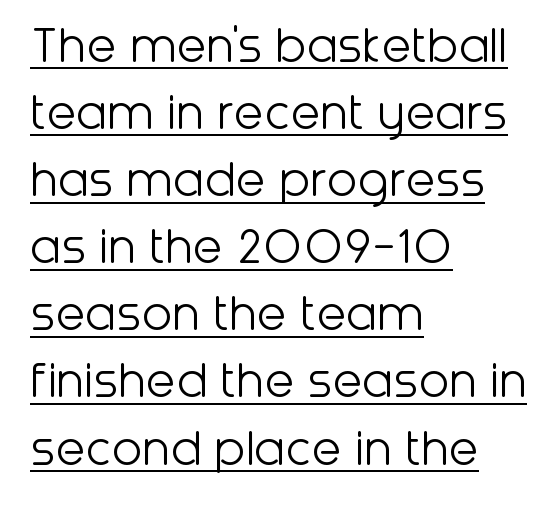
{"serif": "no", "italic": "no", "bold": "no", "weight": "light", "width": "normal", "stroke_contrast": "low", "x_height": "medium", "monospaced": "no", "underline": "yes", "align": "left", "line_spacing_ratio": 1.22, "letter_spacing": "normal", "letter_spacing_em": 0.0, "glyph_px": 55}
